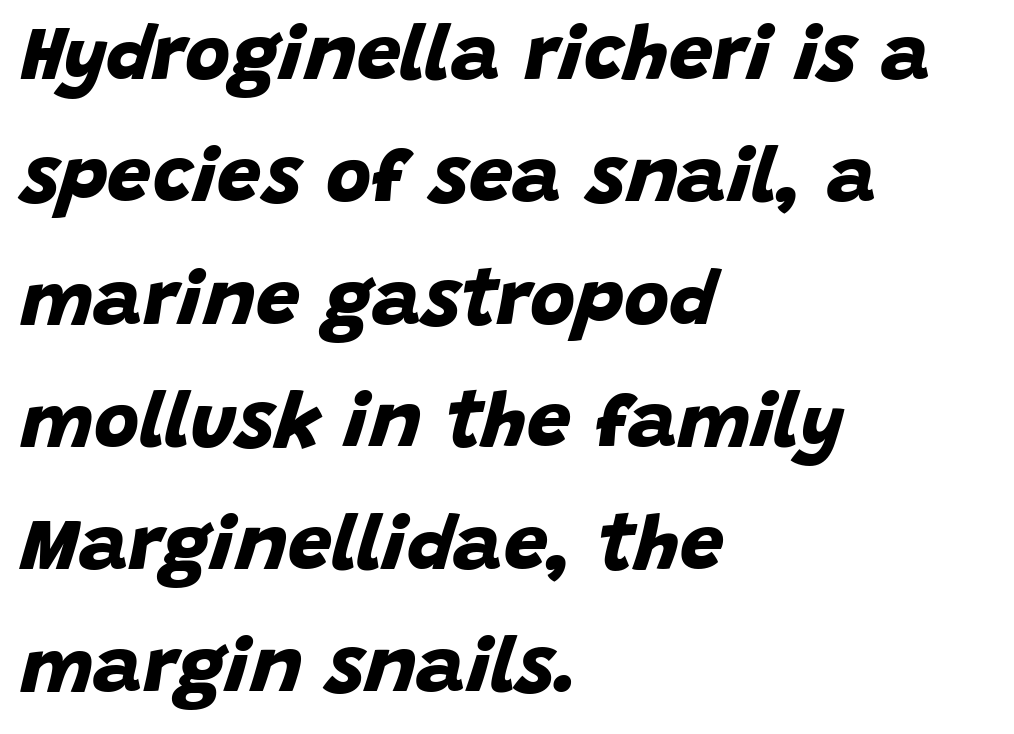
The image shows 78 px bold sans-serif type; set left-aligned, normal line spacing (1.57x), normal letter spacing, not underlined; low stroke contrast and a large x-height.
